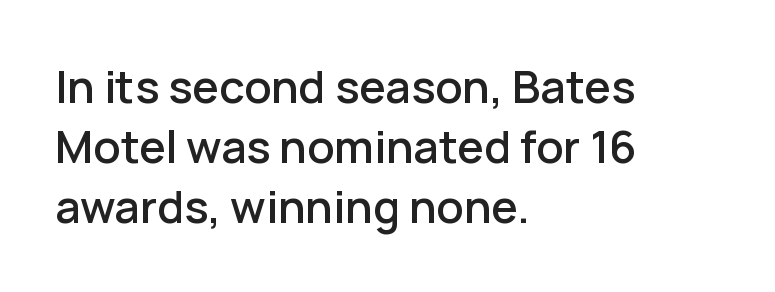
Q: Is the text italic (slanted)? A: No, it is upright.
Q: Is the typeface a serif or a sans-serif typeface? A: Sans-serif.
Q: Is the text underlined? A: No.
Q: How is the paragraph aligned? A: Left-aligned.
Q: Is the spacing between letters normal or unusually wide? A: Normal.
Q: Is the spacing between lines tight, normal or loose? A: Normal.
Q: Width (condensed, normal, or wide)? A: Normal.
Q: Stroke contrast? A: Low.
Q: x-height? A: Medium.
Q: Monospaced? A: No.
